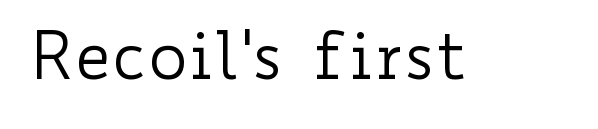
Q: Is the text bold? A: No.
Q: Is the text italic (slanted)? A: No, it is upright.
Q: Is the text underlined? A: No.
Q: Is the spacing between letters normal or unusually wide? A: Normal.
Q: Width (condensed, normal, or wide)? A: Wide.
Q: Stroke contrast? A: Low.
Q: x-height? A: Small.
Q: Monospaced? A: No.
